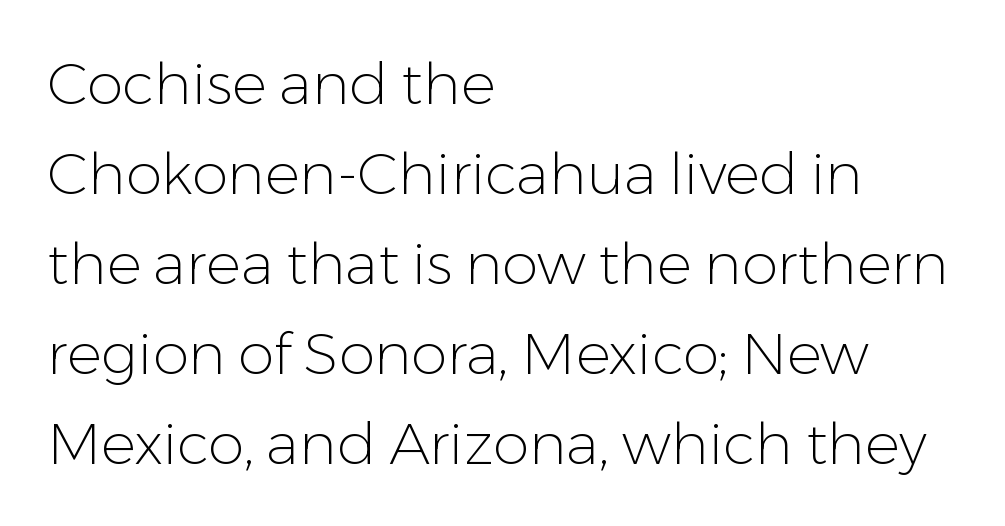
Q: Is the text bold? A: No.
Q: Is the text italic (slanted)? A: No, it is upright.
Q: Is the typeface a serif or a sans-serif typeface? A: Sans-serif.
Q: Is the text underlined? A: No.
Q: How is the paragraph aligned? A: Left-aligned.
Q: Is the spacing between letters normal or unusually wide? A: Normal.
Q: Is the spacing between lines tight, normal or loose? A: Normal.
Q: Width (condensed, normal, or wide)? A: Normal.
Q: Stroke contrast? A: Low.
Q: x-height? A: Medium.
Q: Monospaced? A: No.
